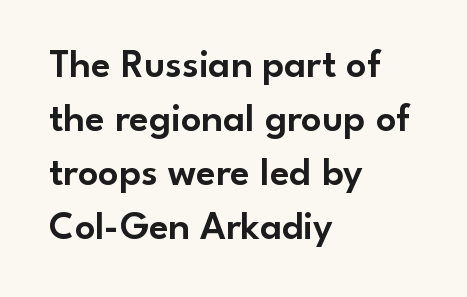
Q: Is the text italic (slanted)? A: No, it is upright.
Q: Is the typeface a serif or a sans-serif typeface? A: Sans-serif.
Q: Is the text underlined? A: No.
Q: How is the paragraph aligned? A: Left-aligned.
Q: Is the spacing between letters normal or unusually wide? A: Normal.
Q: Is the spacing between lines tight, normal or loose? A: Normal.
Q: Width (condensed, normal, or wide)? A: Normal.
Q: Stroke contrast? A: Low.
Q: x-height? A: Small.
Q: Monospaced? A: No.
